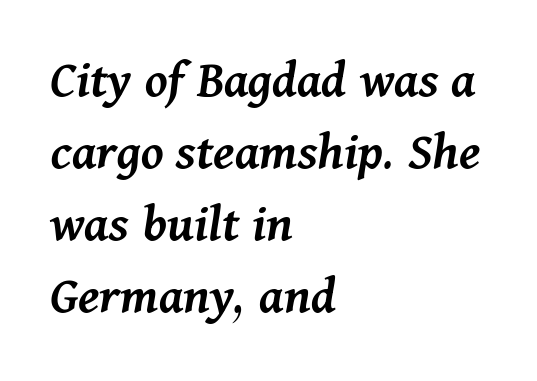
Q: Is the text bold? A: Semi-bold.
Q: Is the text italic (slanted)? A: Yes, it leans right by about 11 degrees.
Q: Is the text underlined? A: No.
Q: How is the paragraph aligned? A: Left-aligned.
Q: Is the spacing between letters normal or unusually wide? A: Normal.
Q: Is the spacing between lines tight, normal or loose? A: Normal.
Q: Width (condensed, normal, or wide)? A: Normal.
Q: Stroke contrast? A: Medium.
Q: x-height? A: Medium.
Q: Monospaced? A: No.
